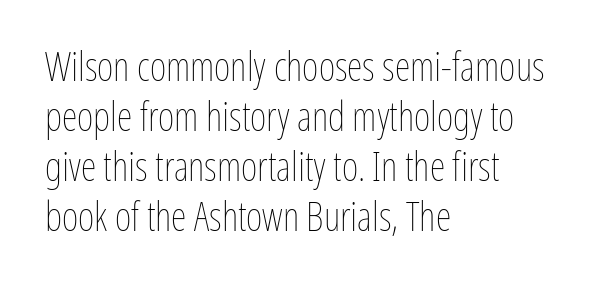
The image shows 40 px thin, condensed type, upright; set left-aligned, normal line spacing (1.25x), normal letter spacing, not underlined; low stroke contrast and a medium x-height.
